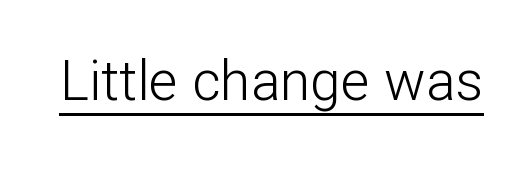
Q: Is the text bold? A: No.
Q: Is the text italic (slanted)? A: No, it is upright.
Q: Is the typeface a serif or a sans-serif typeface? A: Sans-serif.
Q: Is the text underlined? A: Yes.
Q: Is the spacing between letters normal or unusually wide? A: Normal.
Q: Width (condensed, normal, or wide)? A: Normal.
Q: Stroke contrast? A: Low.
Q: x-height? A: Medium.
Q: Monospaced? A: No.
